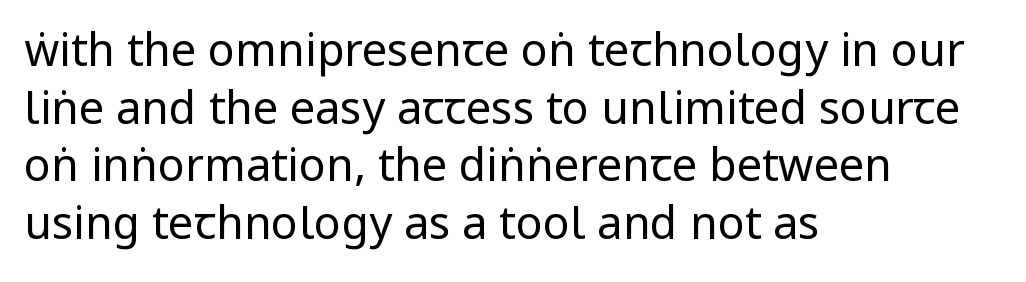
The image shows 45 px regular-weight, condensed sans-serif type, upright; set left-aligned, normal line spacing (1.28x), normal letter spacing, not underlined; low stroke contrast.
